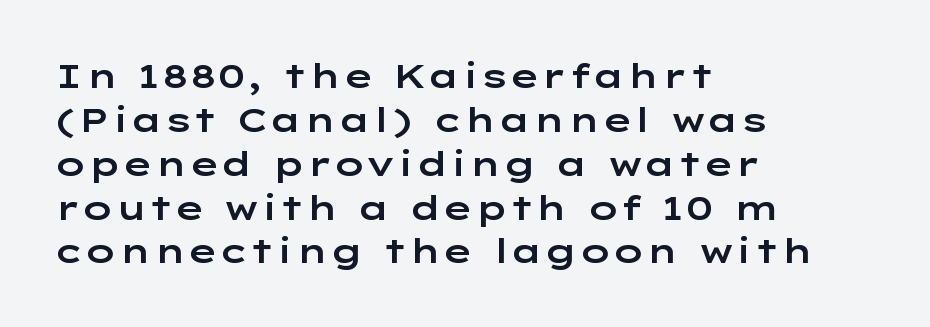
The image shows 34 px wide sans-serif type, upright; set left-aligned, normal line spacing (1.29x), normal letter spacing, not underlined; low stroke contrast and a medium x-height.
